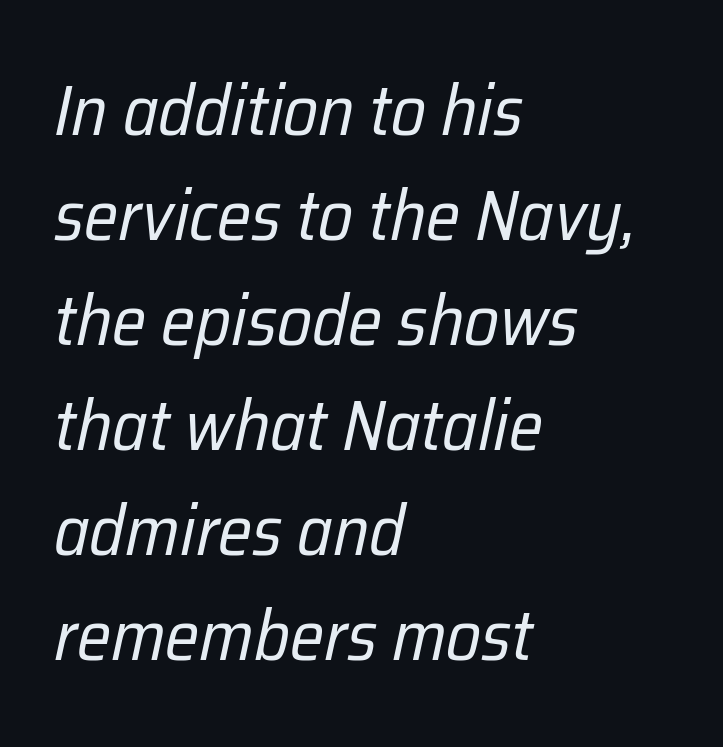
{"italic": "yes", "lean": "right", "slant_degrees": 12, "bold": "no", "weight": "regular", "width": "condensed", "stroke_contrast": "low", "x_height": "medium", "monospaced": "no", "underline": "no", "align": "left", "line_spacing": "normal", "line_spacing_ratio": 1.48, "letter_spacing": "normal", "letter_spacing_em": 0.0, "glyph_px": 71}
